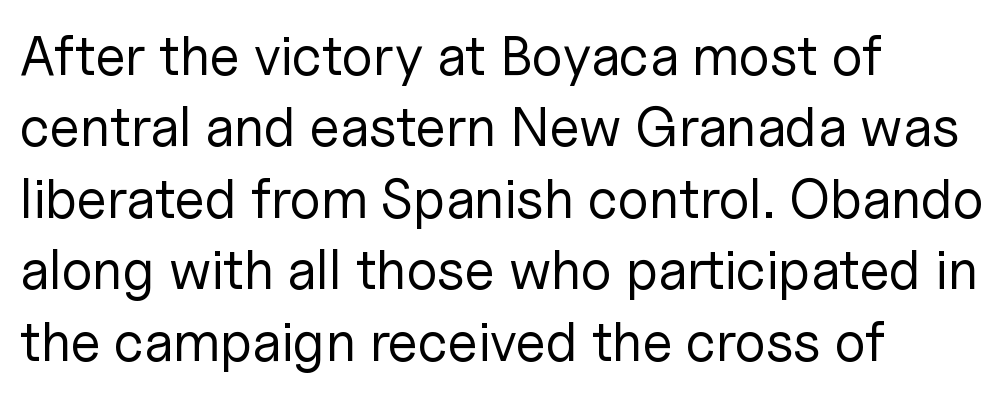
The image shows 55 px regular-weight sans-serif type, upright; set left-aligned, normal line spacing (1.3x), normal letter spacing, not underlined; low stroke contrast and a medium x-height.
